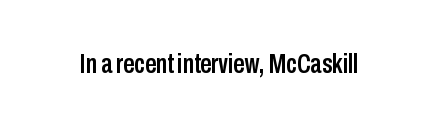
The image shows 28 px condensed sans-serif type, upright; set normal letter spacing, not underlined; low stroke contrast and a medium x-height.
